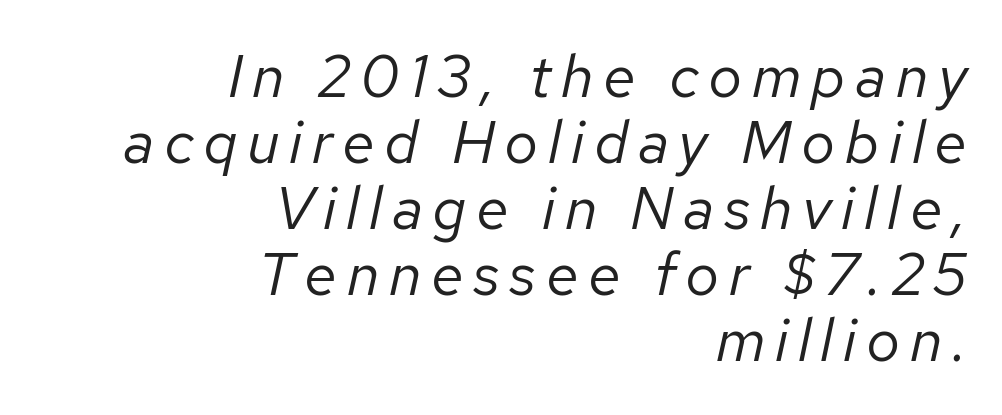
The image shows 60 px regular-weight type, italic (leaning right); set right-aligned, tight line spacing (1.1x), not underlined; low stroke contrast and a medium x-height.
